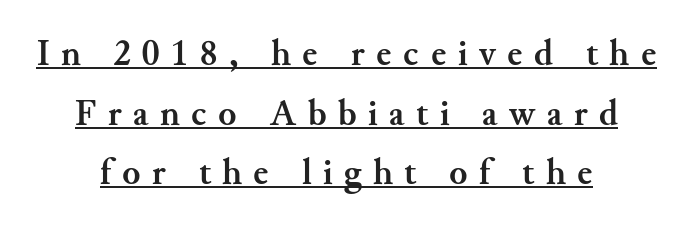
The image shows 37 px semibold serif type, upright; set centered, normal line spacing (1.61x), unusually wide letter spacing (+0.31 em), underlined; medium stroke contrast and a small x-height.
